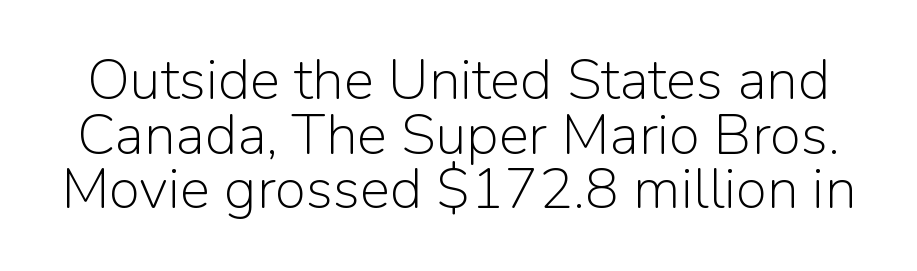
This sample has the flowing, uneven cadence of proportional lettering. Line spacing here is tight. Here the glyphs are tracked normally, forming tight word shapes. The strokes are not fattened; the text isn't bold. This sample uses an upright cut, with every glyph sitting square on the baseline.
